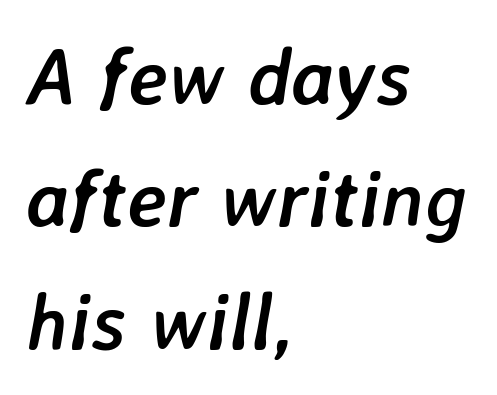
Q: Is the text bold? A: Yes.
Q: Is the text italic (slanted)? A: Yes, it leans right by about 7 degrees.
Q: Is the text underlined? A: No.
Q: How is the paragraph aligned? A: Left-aligned.
Q: Is the spacing between letters normal or unusually wide? A: Normal.
Q: Is the spacing between lines tight, normal or loose? A: Normal.
Q: Width (condensed, normal, or wide)? A: Normal.
Q: Stroke contrast? A: Low.
Q: x-height? A: Medium.
Q: Monospaced? A: No.
